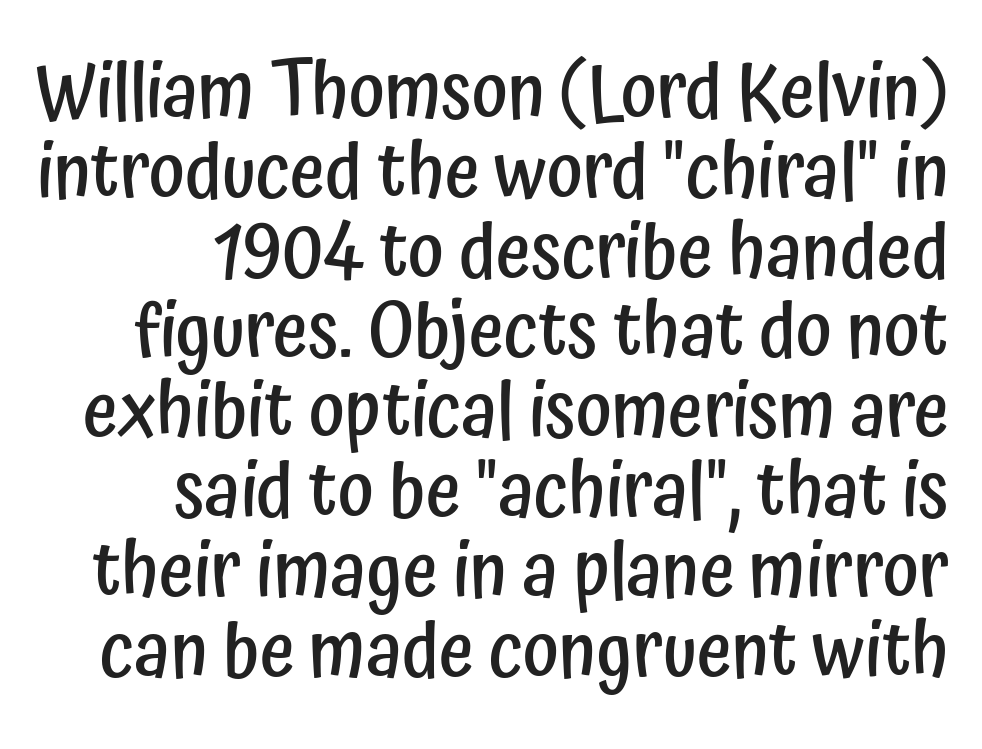
The image shows 76 px semibold, condensed sans-serif type, upright; set right-aligned, tight line spacing (1.05x), normal letter spacing, not underlined; low stroke contrast and a medium x-height.
